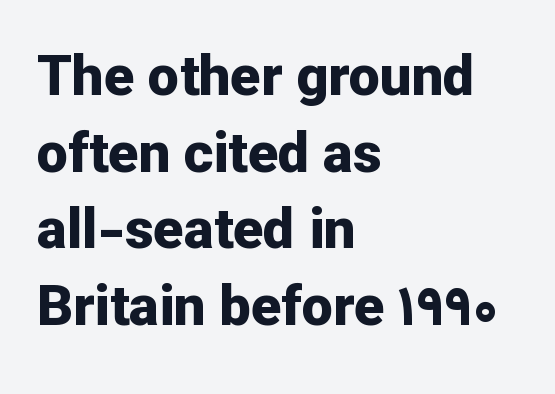
The image shows 56 px bold sans-serif type, upright; set left-aligned, normal line spacing (1.37x), normal letter spacing, not underlined; low stroke contrast and a medium x-height.
